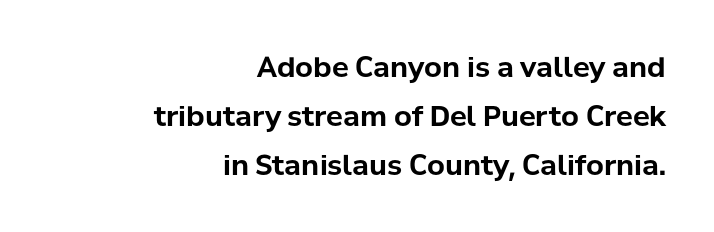
The glyphs have the mass of a bold cut. The rag falls on the left side of this text block. Compared with typical body copy, the letter spacing here is the same. Characters remain perfectly vertical along every line. Serif or sans? Sans — the stroke terminals are bare.
